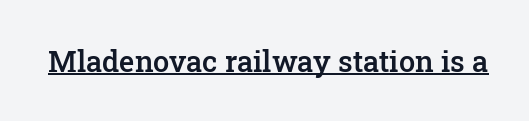
Q: Is the text bold? A: Semi-bold.
Q: Is the text italic (slanted)? A: No, it is upright.
Q: Is the typeface a serif or a sans-serif typeface? A: Serif.
Q: Is the text underlined? A: Yes.
Q: Is the spacing between letters normal or unusually wide? A: Normal.
Q: Width (condensed, normal, or wide)? A: Normal.
Q: Stroke contrast? A: Low.
Q: x-height? A: Medium.
Q: Monospaced? A: No.
